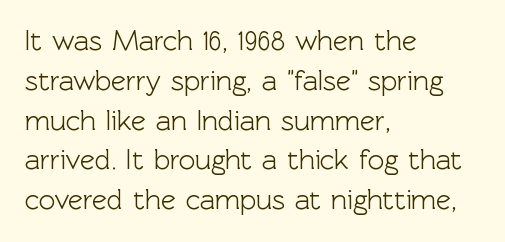
{"serif": "no", "italic": "no", "width": "normal", "x_height": "medium", "monospaced": "no", "underline": "no", "align": "left", "line_spacing": "normal", "line_spacing_ratio": 1.42, "letter_spacing": "normal", "letter_spacing_em": 0.0, "glyph_px": 28}
